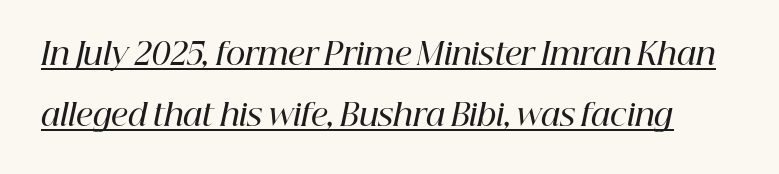
{"serif": "yes", "italic": "yes", "lean": "right", "slant_degrees": 12, "bold": "semi", "weight": "semibold", "width": "normal", "stroke_contrast": "high", "x_height": "medium", "monospaced": "no", "underline": "yes", "line_spacing": "loose", "line_spacing_ratio": 2.04, "letter_spacing": "normal", "letter_spacing_em": 0.0, "glyph_px": 30}
